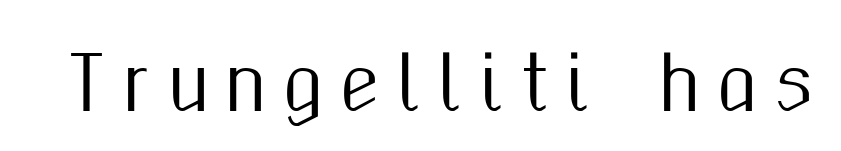
Q: Is the text italic (slanted)? A: No, it is upright.
Q: Is the typeface a serif or a sans-serif typeface? A: Sans-serif.
Q: Is the text underlined? A: No.
Q: Is the spacing between letters normal or unusually wide? A: Unusually wide.
Q: Width (condensed, normal, or wide)? A: Condensed.
Q: Stroke contrast? A: Medium.
Q: x-height? A: Medium.
Q: Monospaced? A: No.
